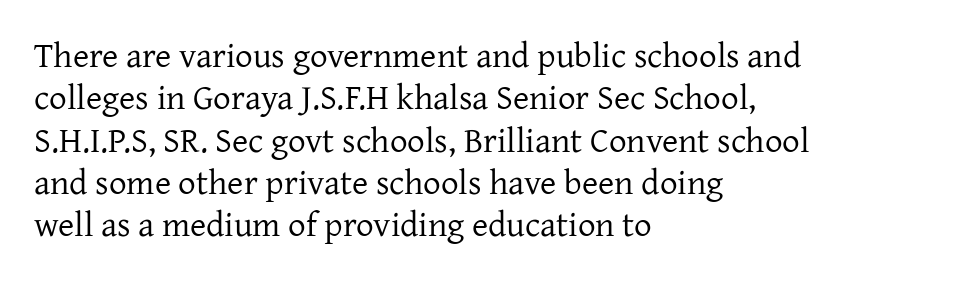
The image shows 35 px regular-weight serif type, upright; set left-aligned, line spacing 1.21x, normal letter spacing, not underlined; low stroke contrast and a medium x-height.
